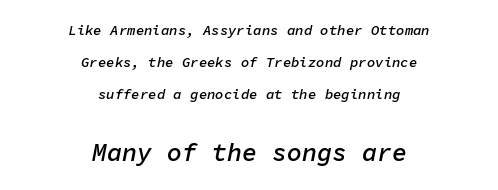
Plain, unruled lines of type. Layout note: lines centered. Slant detected: the letters are inclined. The face used here is a semibold: visibly heavier than regular, lighter than bold. Short note: letters normally spaced. The vertical gap from one line to the next is large.
